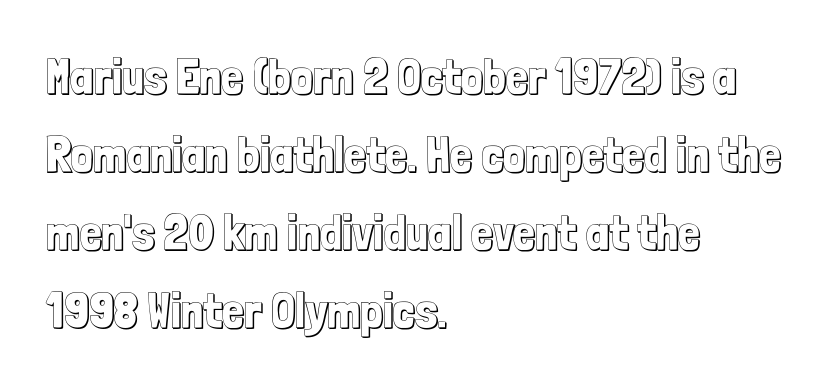
Q: Is the text italic (slanted)? A: No, it is upright.
Q: Is the text underlined? A: No.
Q: How is the paragraph aligned? A: Left-aligned.
Q: Is the spacing between letters normal or unusually wide? A: Normal.
Q: Is the spacing between lines tight, normal or loose? A: Normal.
Q: Width (condensed, normal, or wide)? A: Condensed.
Q: x-height? A: Medium.
Q: Monospaced? A: No.
